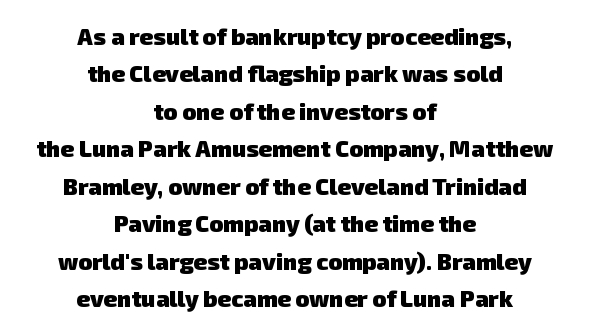
{"bold": "yes", "underline": "no", "align": "center", "line_spacing": "normal", "line_spacing_ratio": 1.63, "letter_spacing": "normal", "letter_spacing_em": 0.0, "glyph_px": 23}
